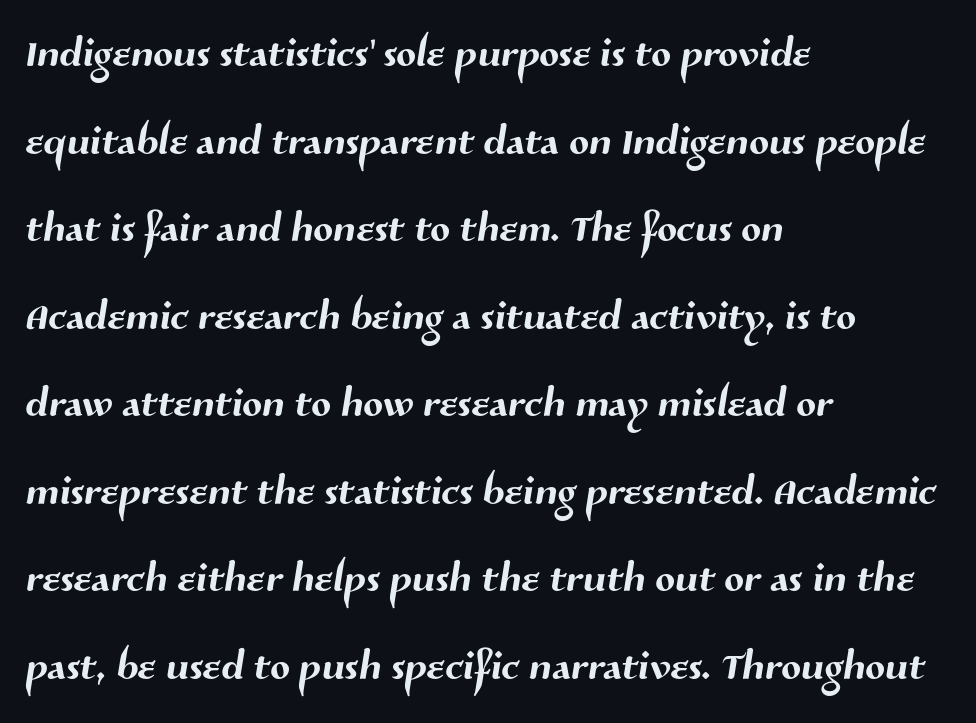
The image shows 58 px sans-serif type; set left-aligned, normal line spacing (1.51x), normal letter spacing, not underlined; medium stroke contrast and a medium x-height.
